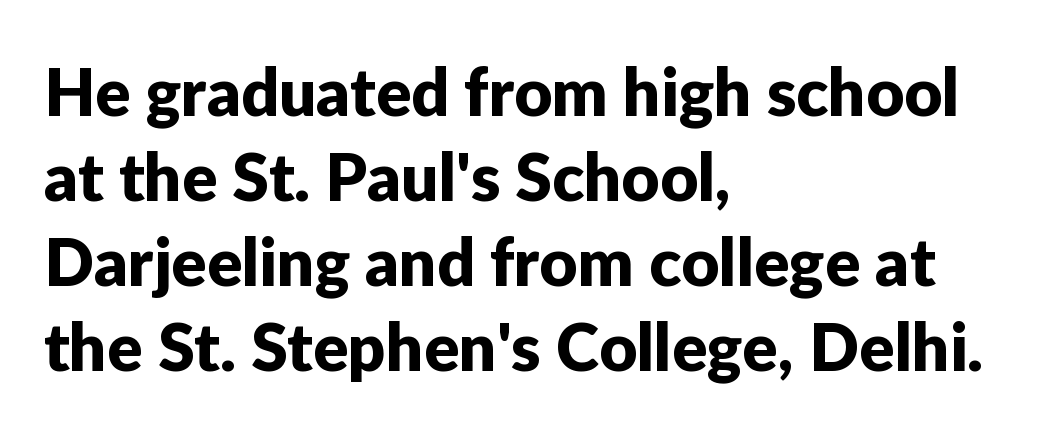
Clear beneath every line of the passage. Check where the strokes stop: nothing finishes them off — pure sans. The typesetter chose a ragged-right arrangement here. Posture: straight, roman, zero tilt. Here the designer chose a conventional face with non-uniform glyph widths.
